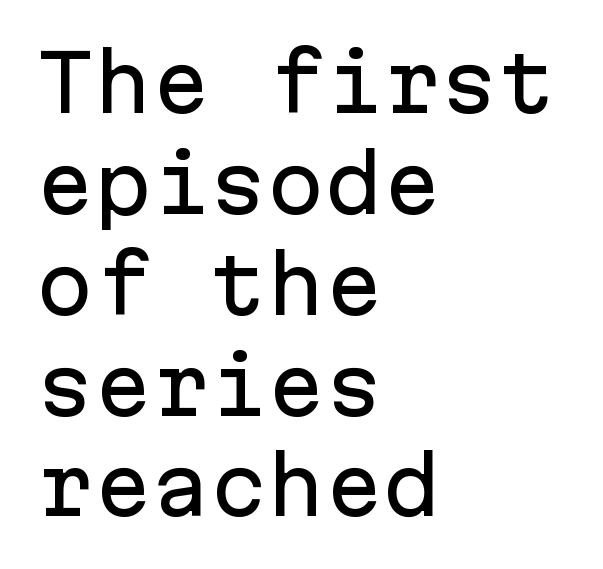
The image shows 77 px sans-serif type, upright, monospaced; set left-aligned, normal line spacing (1.31x), normal letter spacing, not underlined; low stroke contrast and a medium x-height.
